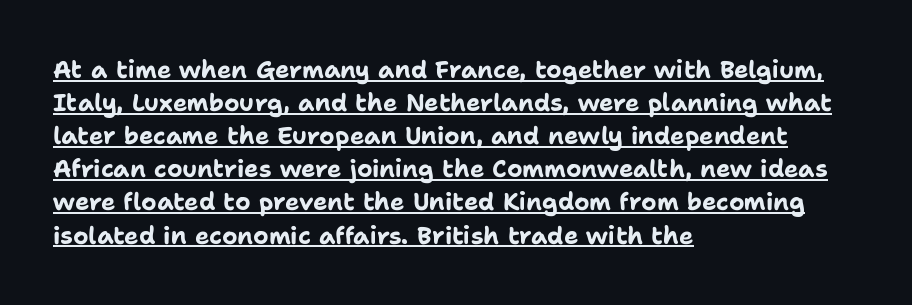
Q: Is the text bold? A: Yes.
Q: Is the text italic (slanted)? A: No, it is upright.
Q: Is the text underlined? A: Yes.
Q: How is the paragraph aligned? A: Left-aligned.
Q: Is the spacing between letters normal or unusually wide? A: Normal.
Q: Is the spacing between lines tight, normal or loose? A: Normal.
